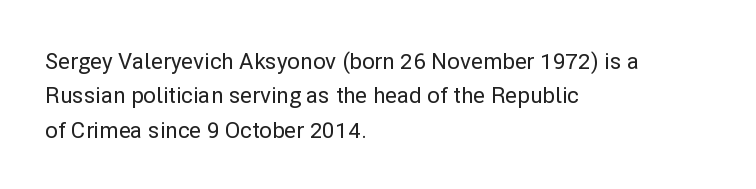
Q: Is the text italic (slanted)? A: No, it is upright.
Q: Is the text underlined? A: No.
Q: How is the paragraph aligned? A: Left-aligned.
Q: Is the spacing between letters normal or unusually wide? A: Normal.
Q: Is the spacing between lines tight, normal or loose? A: Normal.
